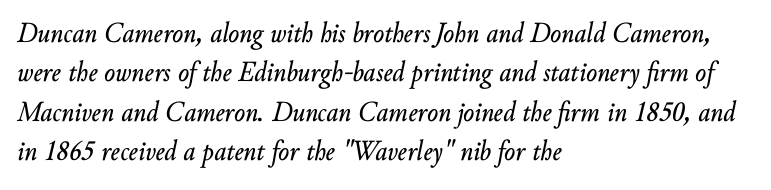
Q: Is the text italic (slanted)? A: Yes, it leans right by about 10 degrees.
Q: Is the text underlined? A: No.
Q: How is the paragraph aligned? A: Left-aligned.
Q: Is the spacing between letters normal or unusually wide? A: Normal.
Q: Is the spacing between lines tight, normal or loose? A: Normal.
Q: Width (condensed, normal, or wide)? A: Normal.
Q: Stroke contrast? A: Low.
Q: x-height? A: Small.
Q: Monospaced? A: No.
